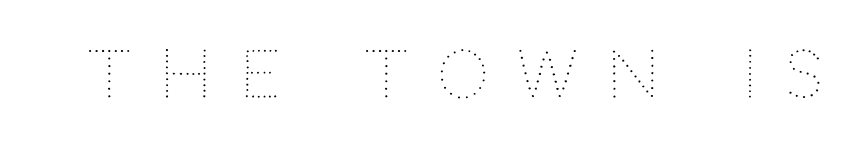
The image shows 65 px thin type, upright; set unusually wide letter spacing (+0.45 em), not underlined; medium stroke contrast and a large x-height.
